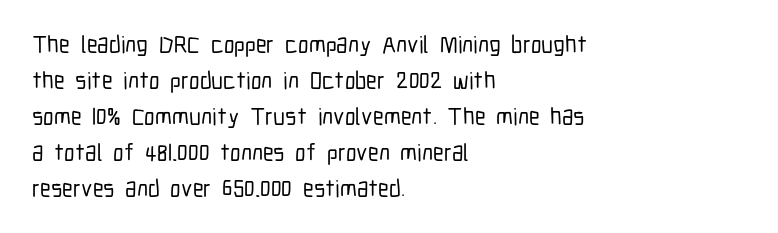
The image shows 24 px text type, upright; set left-aligned, normal line spacing (1.5x), normal letter spacing, not underlined.
